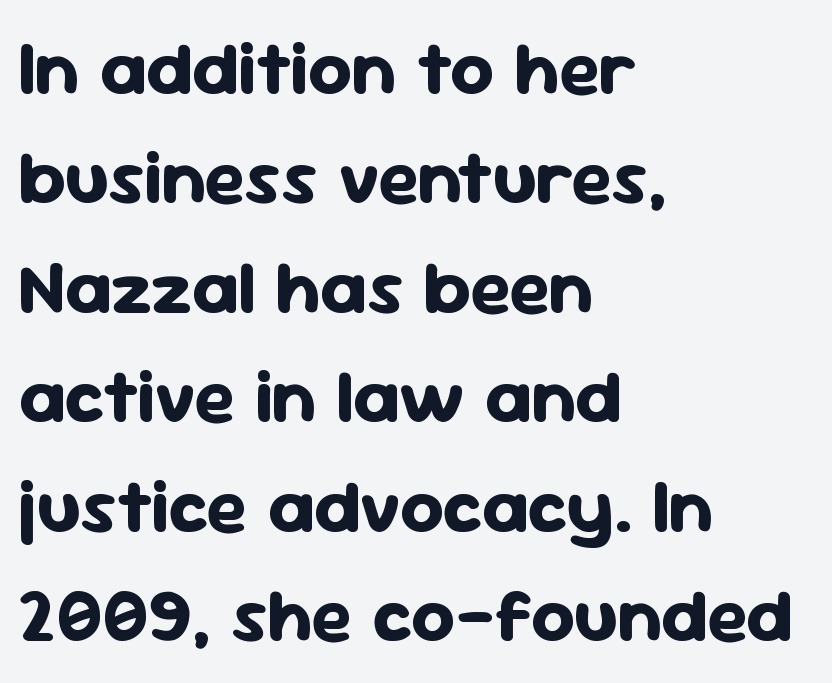
{"serif": "no", "italic": "no", "bold": "yes", "weight": "bold", "width": "normal", "stroke_contrast": "low", "x_height": "medium", "monospaced": "no", "underline": "no", "align": "left", "line_spacing": "normal", "line_spacing_ratio": 1.44, "letter_spacing": "normal", "letter_spacing_em": 0.0, "glyph_px": 76}
